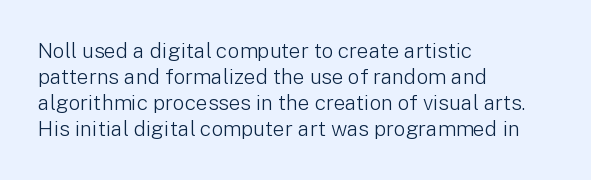
The image shows 21 px text type, upright; set left-aligned, line spacing 1.24x, normal letter spacing, not underlined.
